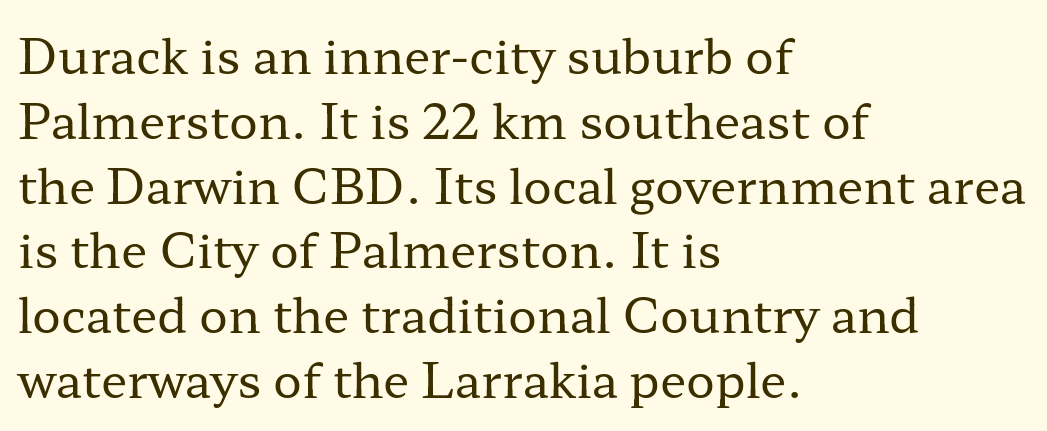
This sample has the flowing, uneven cadence of proportional lettering. Has an underline been added? It has not. Compared with a centered layout, this one pins lines to the left instead. Compared with a typical body face, this is equally light or lighter still.
